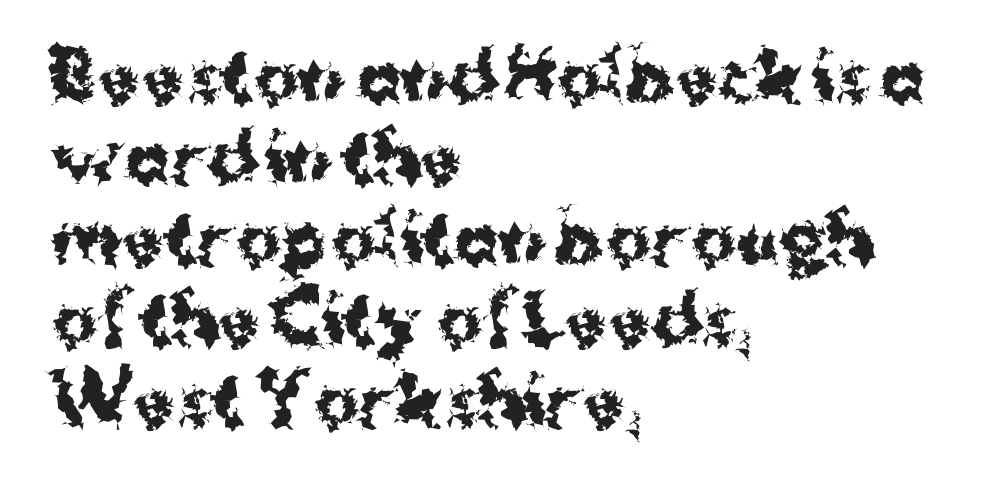
Q: Is the text bold? A: Yes.
Q: Is the text italic (slanted)? A: No, it is upright.
Q: Is the typeface a serif or a sans-serif typeface? A: Sans-serif.
Q: Is the text underlined? A: No.
Q: How is the paragraph aligned? A: Left-aligned.
Q: Is the spacing between letters normal or unusually wide? A: Normal.
Q: Width (condensed, normal, or wide)? A: Normal.
Q: Stroke contrast? A: Medium.
Q: x-height? A: Medium.
Q: Monospaced? A: No.
